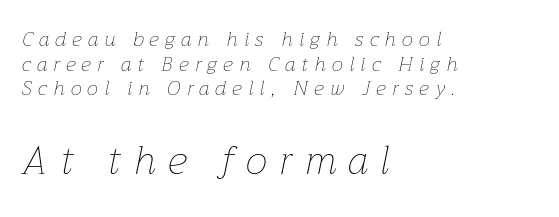
{"italic": "yes", "lean": "right", "slant_degrees": 12, "bold": "no", "weight": "thin", "width": "normal", "stroke_contrast": "low", "x_height": "medium", "monospaced": "no", "underline": "no", "align": "left", "line_spacing_ratio": 1.23, "letter_spacing": "wide", "letter_spacing_em": 0.32, "larger_block": "second", "size_ratio": 1.95, "glyph_px": 39}
